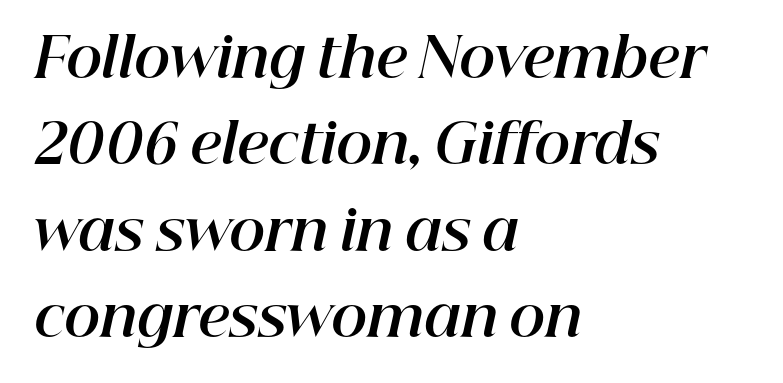
Q: Is the text bold? A: Yes.
Q: Is the text italic (slanted)? A: Yes, it leans right by about 12 degrees.
Q: Is the text underlined? A: No.
Q: How is the paragraph aligned? A: Left-aligned.
Q: Is the spacing between letters normal or unusually wide? A: Normal.
Q: Is the spacing between lines tight, normal or loose? A: Normal.
Q: Width (condensed, normal, or wide)? A: Normal.
Q: Stroke contrast? A: High.
Q: x-height? A: Medium.
Q: Monospaced? A: No.
